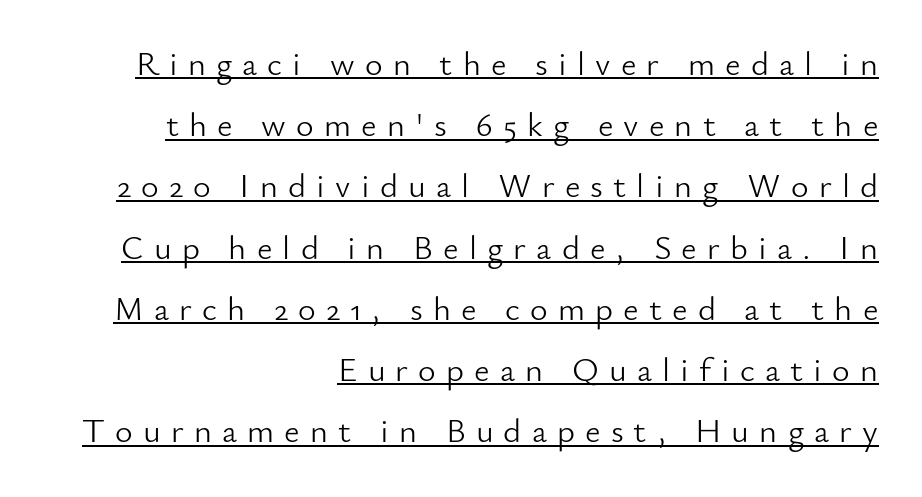
Q: Is the text bold? A: No.
Q: Is the text italic (slanted)? A: No, it is upright.
Q: Is the typeface a serif or a sans-serif typeface? A: Sans-serif.
Q: Is the text underlined? A: Yes.
Q: How is the paragraph aligned? A: Right-aligned.
Q: Is the spacing between letters normal or unusually wide? A: Unusually wide.
Q: Width (condensed, normal, or wide)? A: Normal.
Q: Stroke contrast? A: Low.
Q: x-height? A: Small.
Q: Monospaced? A: No.
